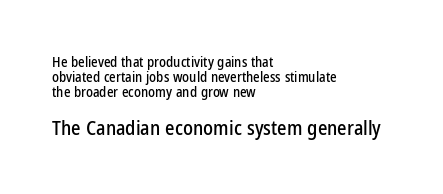
Unmarked baselines from the first word to the last. Characters follow at the spacing the type designer built in. Interline gaps are noticeably narrow in this sample. Leftover space on each line is placed entirely after the last word.
